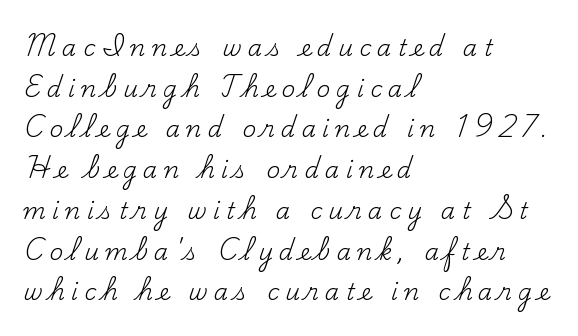
{"bold": "no", "underline": "no", "align": "left", "line_spacing_ratio": 1.77, "letter_spacing": "wide", "letter_spacing_em": 0.27, "glyph_px": 23}
